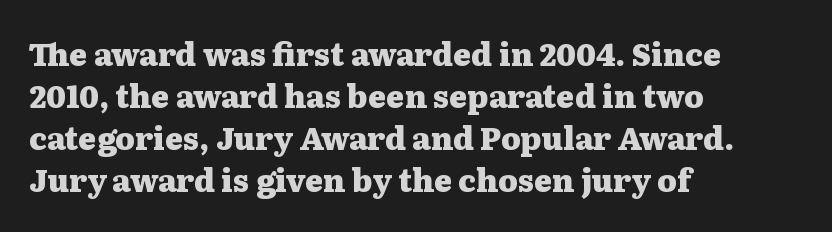
Q: Is the text bold? A: Yes.
Q: Is the text italic (slanted)? A: No, it is upright.
Q: Is the typeface a serif or a sans-serif typeface? A: Serif.
Q: Is the text underlined? A: No.
Q: How is the paragraph aligned? A: Left-aligned.
Q: Is the spacing between letters normal or unusually wide? A: Normal.
Q: Is the spacing between lines tight, normal or loose? A: Normal.
Q: Width (condensed, normal, or wide)? A: Wide.
Q: Stroke contrast? A: Medium.
Q: x-height? A: Medium.
Q: Monospaced? A: No.
